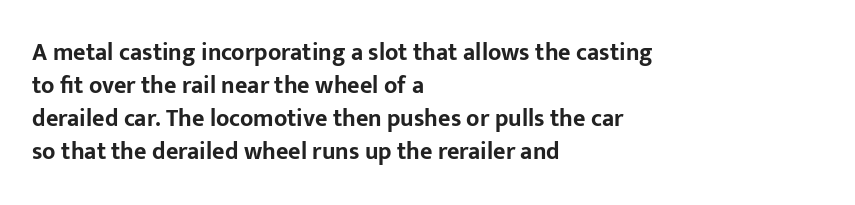
These lines keep a tight, regular rhythm from letter to letter. Heavy-handed strokes throughout: this text is bold. A normal amount of white space separates one row of letters from the next. The font's upright variant was chosen for this text. The string is rendered with underlining switched off. Which margin do the lines hug? The left one — the right edge is uneven.
